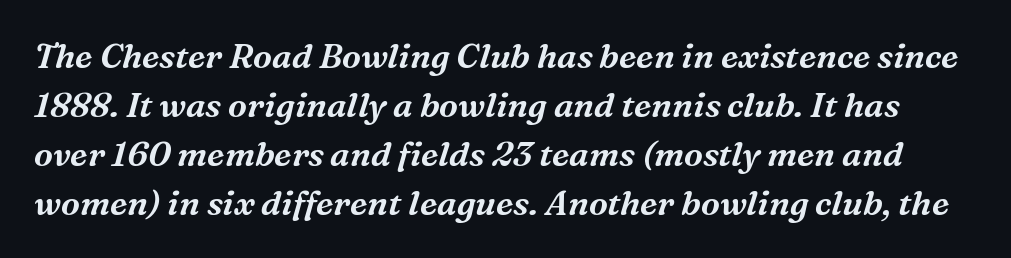
{"serif": "yes", "italic": "yes", "lean": "right", "slant_degrees": 16, "width": "normal", "stroke_contrast": "medium", "x_height": "medium", "monospaced": "no", "underline": "no", "line_spacing": "normal", "line_spacing_ratio": 1.44, "letter_spacing": "normal", "letter_spacing_em": 0.0, "glyph_px": 34}
